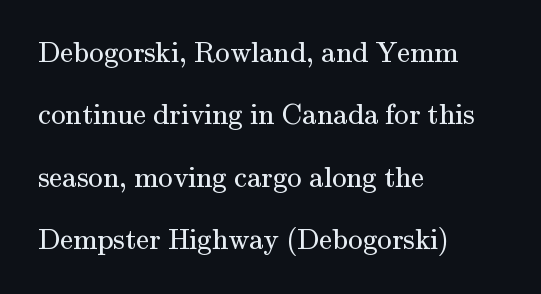
Line starts are locked; line ends wander. This rendering leaves character spacing at its baseline value. I'd call this a serif setting — the letters wear small feet. The passage shown is typed in a proportional face where columns would drift.
